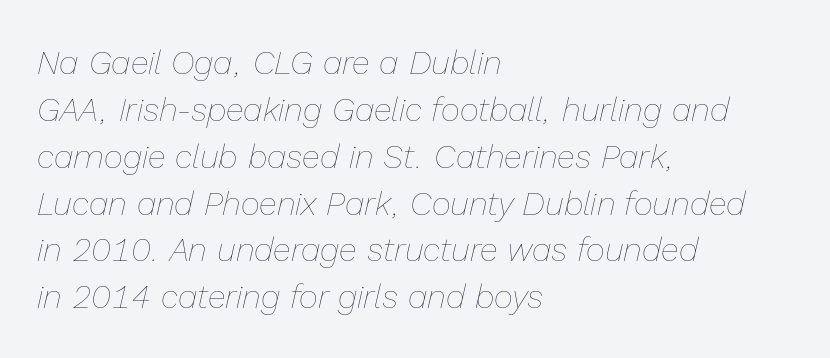
{"italic": "yes", "lean": "right", "slant_degrees": 13, "bold": "no", "weight": "thin", "width": "normal", "stroke_contrast": "low", "x_height": "medium", "monospaced": "no", "underline": "no", "align": "left", "line_spacing": "normal", "line_spacing_ratio": 1.42, "letter_spacing": "normal", "letter_spacing_em": 0.0, "glyph_px": 33}
